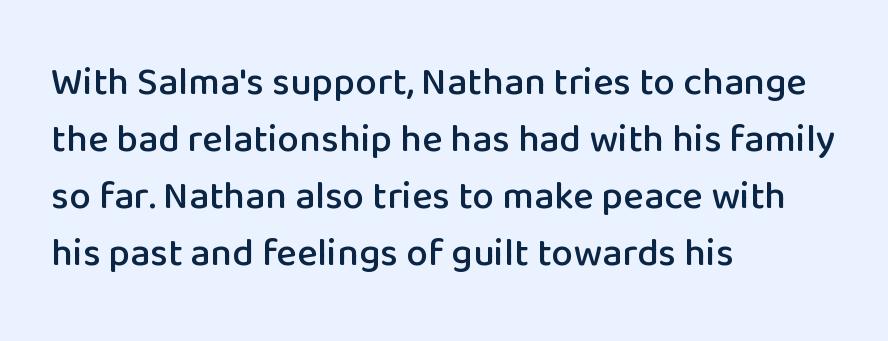
The image shows 39 px sans-serif type, upright; set left-aligned, normal line spacing (1.46x), normal letter spacing, not underlined; low stroke contrast and a medium x-height.
